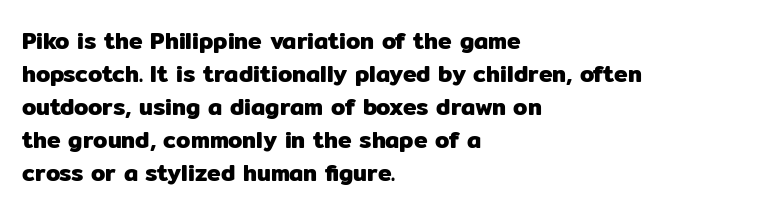
{"italic": "no", "underline": "no", "align": "left", "line_spacing": "normal", "line_spacing_ratio": 1.43, "letter_spacing": "normal", "letter_spacing_em": 0.0, "glyph_px": 23}
